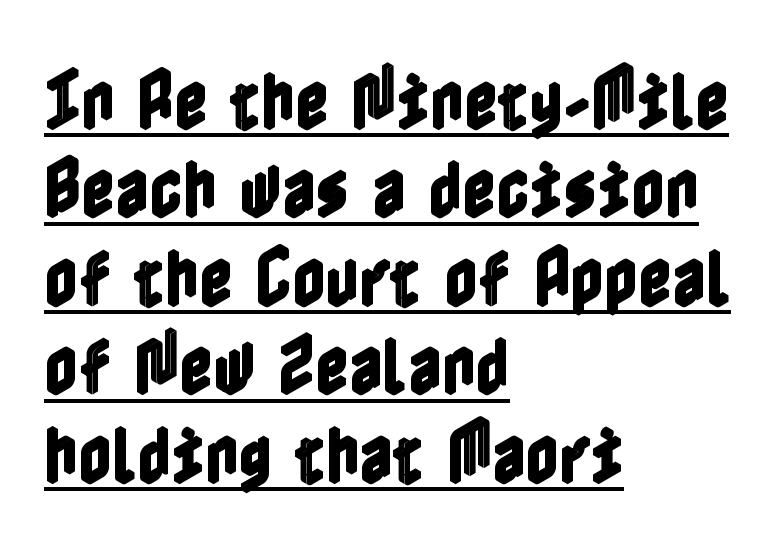
These lines were composed using upright roman letters. Compared with undecorated copy, this sample adds a rule below the words. Rows of type keep a routine distance in the vertical direction. The typesetter chose a ragged-right arrangement here. Nobody touched the tracking dial on this one.
